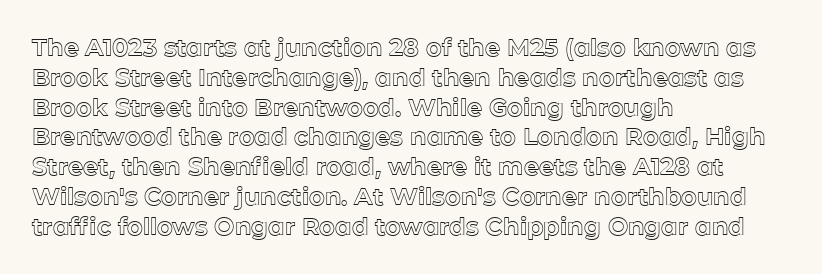
Q: Is the text italic (slanted)? A: No, it is upright.
Q: Is the text underlined? A: No.
Q: How is the paragraph aligned? A: Left-aligned.
Q: Is the spacing between letters normal or unusually wide? A: Normal.
